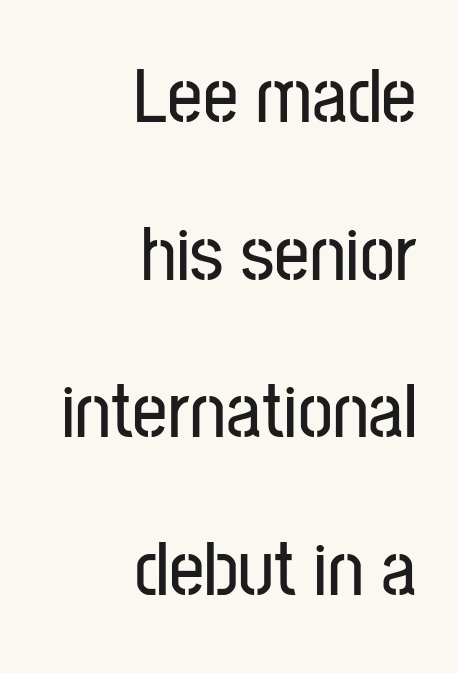
Q: Is the text italic (slanted)? A: No, it is upright.
Q: Is the typeface a serif or a sans-serif typeface? A: Sans-serif.
Q: Is the text underlined? A: No.
Q: How is the paragraph aligned? A: Right-aligned.
Q: Is the spacing between letters normal or unusually wide? A: Normal.
Q: Is the spacing between lines tight, normal or loose? A: Loose.
Q: Width (condensed, normal, or wide)? A: Condensed.
Q: Stroke contrast? A: Low.
Q: x-height? A: Medium.
Q: Monospaced? A: No.
